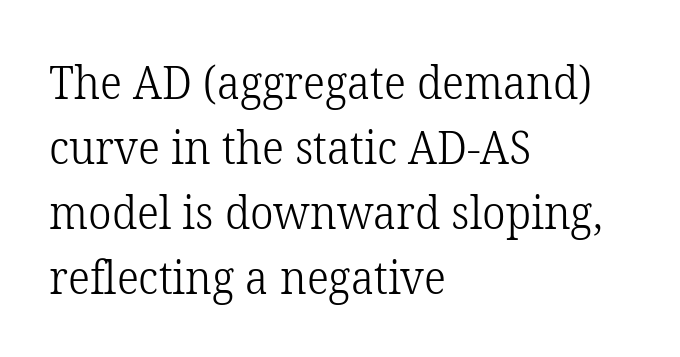
Q: Is the text bold? A: No.
Q: Is the text italic (slanted)? A: No, it is upright.
Q: Is the typeface a serif or a sans-serif typeface? A: Serif.
Q: Is the text underlined? A: No.
Q: How is the paragraph aligned? A: Left-aligned.
Q: Is the spacing between letters normal or unusually wide? A: Normal.
Q: Is the spacing between lines tight, normal or loose? A: Normal.
Q: Width (condensed, normal, or wide)? A: Normal.
Q: Stroke contrast? A: Low.
Q: x-height? A: Medium.
Q: Monospaced? A: No.
